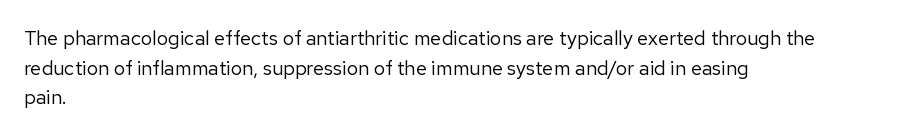
Compared with a typical body face, this is equally light or lighter still. The line texture is even and compact thanks to regular tracking. The space directly below the letters is spotless. Nope, not italic — everything's standing straight.
